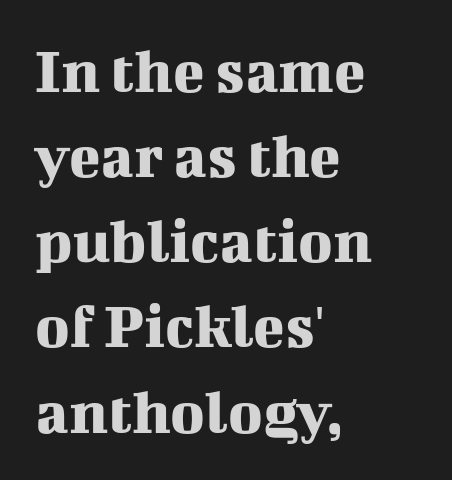
Spacing between characters is what you'd get straight out of the box. Layout note: lines flush left. Proportional: the letters do not fall into vertical columns. Glance below the letters and you will spot only blank space.
